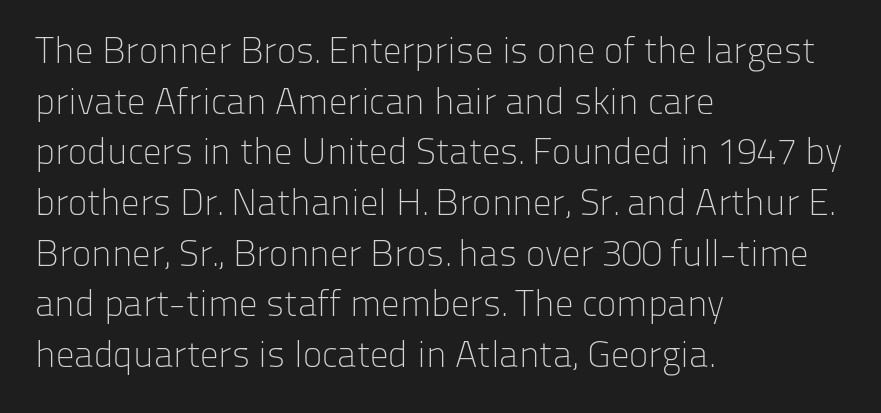
Proportional: the letters do not fall into vertical columns. This is not heavy type; no bold has been used. Descenders hang freely into open space. This sample uses plain, unmodified letter spacing. The typesetter chose a ragged-right arrangement here.
